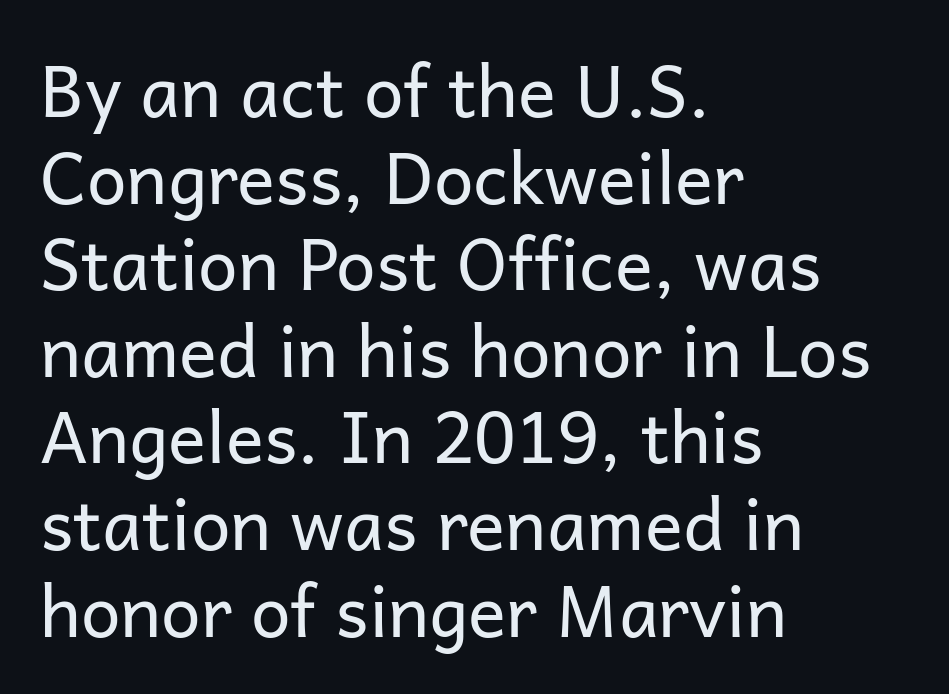
Q: Is the text bold? A: No.
Q: Is the text italic (slanted)? A: No, it is upright.
Q: Is the typeface a serif or a sans-serif typeface? A: Sans-serif.
Q: Is the text underlined? A: No.
Q: How is the paragraph aligned? A: Left-aligned.
Q: Is the spacing between letters normal or unusually wide? A: Normal.
Q: Width (condensed, normal, or wide)? A: Normal.
Q: Stroke contrast? A: Low.
Q: x-height? A: Medium.
Q: Monospaced? A: No.
